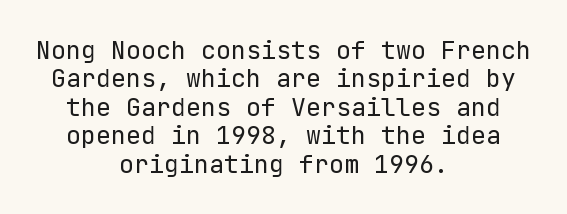
The image shows 25 px text type, upright; set centered, tight line spacing (1.14x), normal letter spacing, not underlined.
